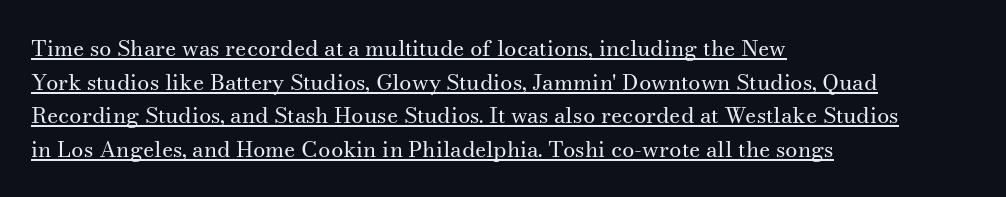
The image shows 22 px text type, upright; set left-aligned, normal line spacing (1.53x), normal letter spacing, underlined.
